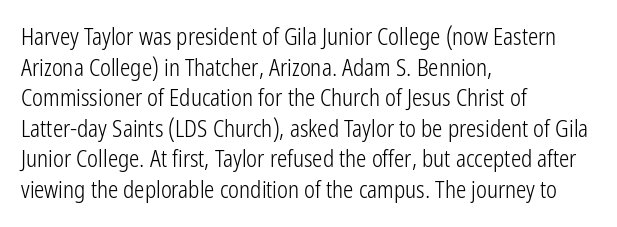
Vertical spacing — default. The text block is weighted toward the left margin, trailing off unevenly rightward. The baseline area is clear. These lines keep a tight, regular rhythm from letter to letter. No extra ink here — the face is not bold.
